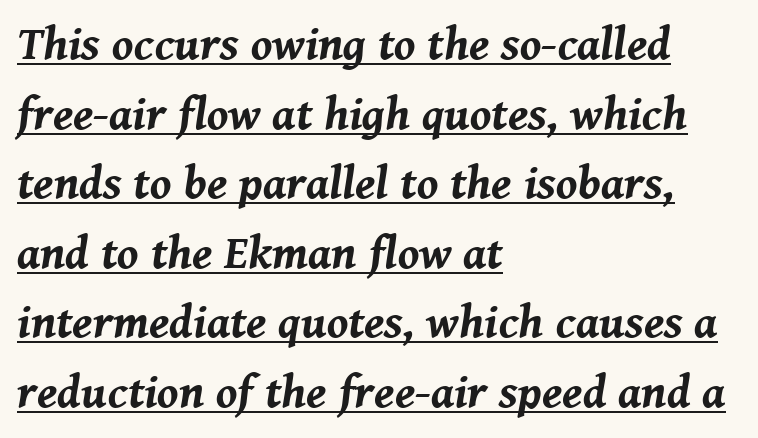
Q: Is the text bold? A: Yes.
Q: Is the text italic (slanted)? A: Yes, it leans right by about 8 degrees.
Q: Is the text underlined? A: Yes.
Q: How is the paragraph aligned? A: Left-aligned.
Q: Is the spacing between letters normal or unusually wide? A: Normal.
Q: Is the spacing between lines tight, normal or loose? A: Normal.
Q: Width (condensed, normal, or wide)? A: Normal.
Q: Stroke contrast? A: Medium.
Q: x-height? A: Medium.
Q: Monospaced? A: No.
